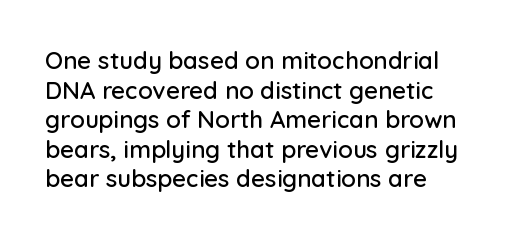
{"italic": "no", "underline": "no", "line_spacing_ratio": 1.23, "letter_spacing": "normal", "letter_spacing_em": 0.0, "glyph_px": 24}
